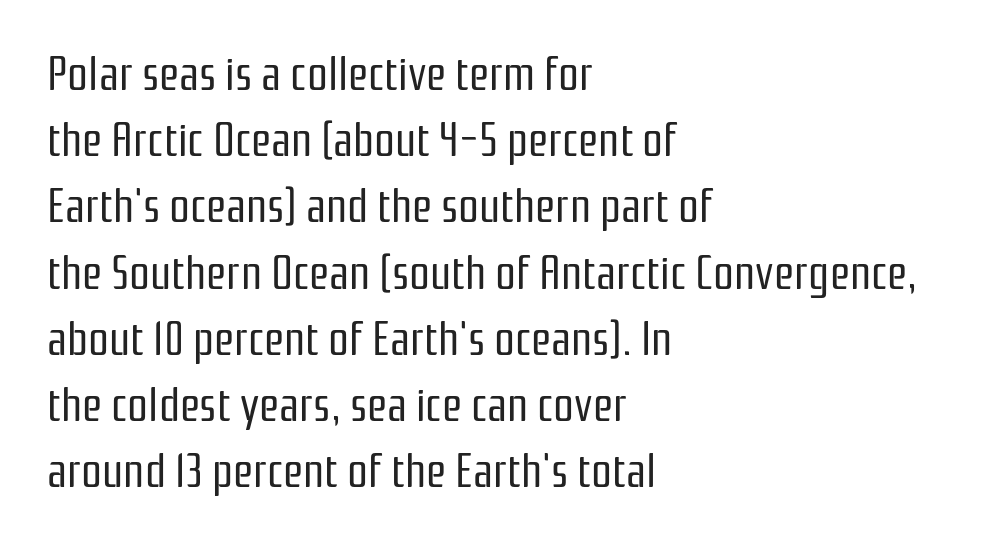
Q: Is the text bold? A: No.
Q: Is the text italic (slanted)? A: No, it is upright.
Q: Is the typeface a serif or a sans-serif typeface? A: Sans-serif.
Q: Is the text underlined? A: No.
Q: How is the paragraph aligned? A: Left-aligned.
Q: Is the spacing between letters normal or unusually wide? A: Normal.
Q: Is the spacing between lines tight, normal or loose? A: Normal.
Q: Width (condensed, normal, or wide)? A: Condensed.
Q: Stroke contrast? A: Low.
Q: x-height? A: Medium.
Q: Monospaced? A: No.
